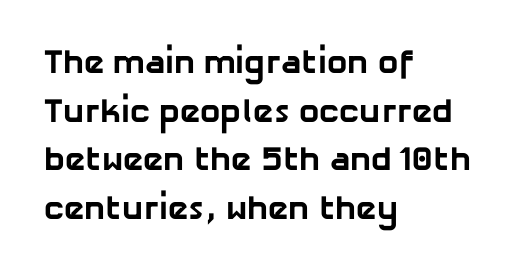
If you drew a ruler down the left edge, every line would touch it. To sum up the face: it is a sans, with no serifs. Check the space under the baseline: it is left empty. Strokes here are thick enough to call this a true bold. Words appear dense and cohesive because spacing is normal.
